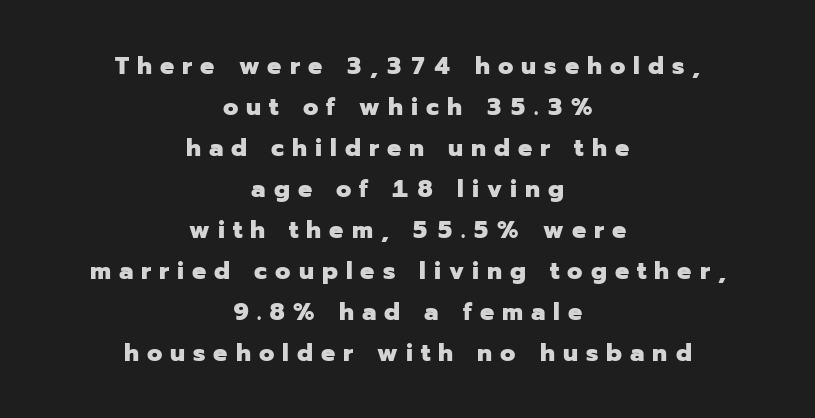
The image shows 25 px bold type, upright; set centered, normal line spacing (1.64x), unusually wide letter spacing (+0.32 em), not underlined.
